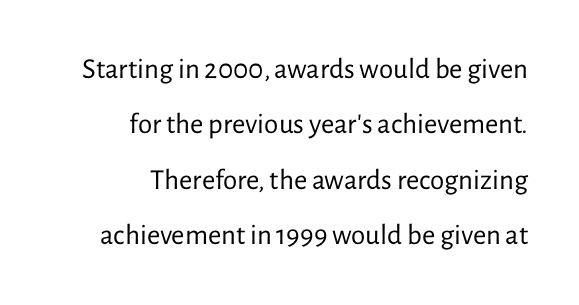
{"serif": "no", "italic": "no", "bold": "no", "weight": "regular", "width": "normal", "stroke_contrast": "low", "x_height": "medium", "monospaced": "no", "underline": "no", "align": "right", "line_spacing": "loose", "line_spacing_ratio": 1.91, "letter_spacing": "normal", "letter_spacing_em": 0.0, "glyph_px": 29}
